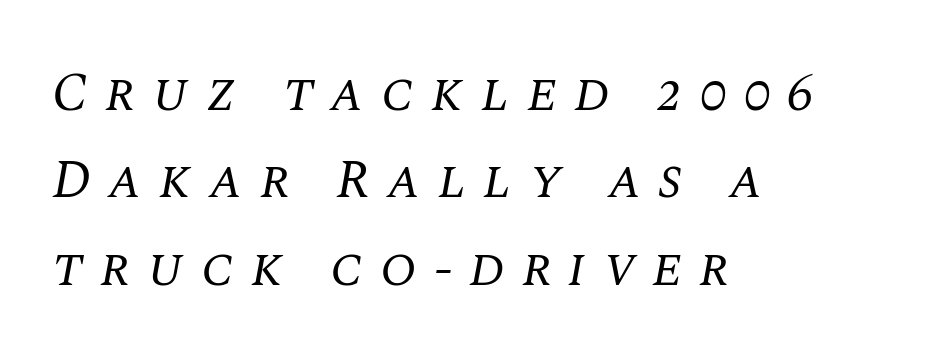
The image shows 54 px regular-weight serif type, italic (leaning right); set left-aligned, normal line spacing (1.62x), unusually wide letter spacing (+0.31 em), not underlined; medium stroke contrast and a large x-height.
